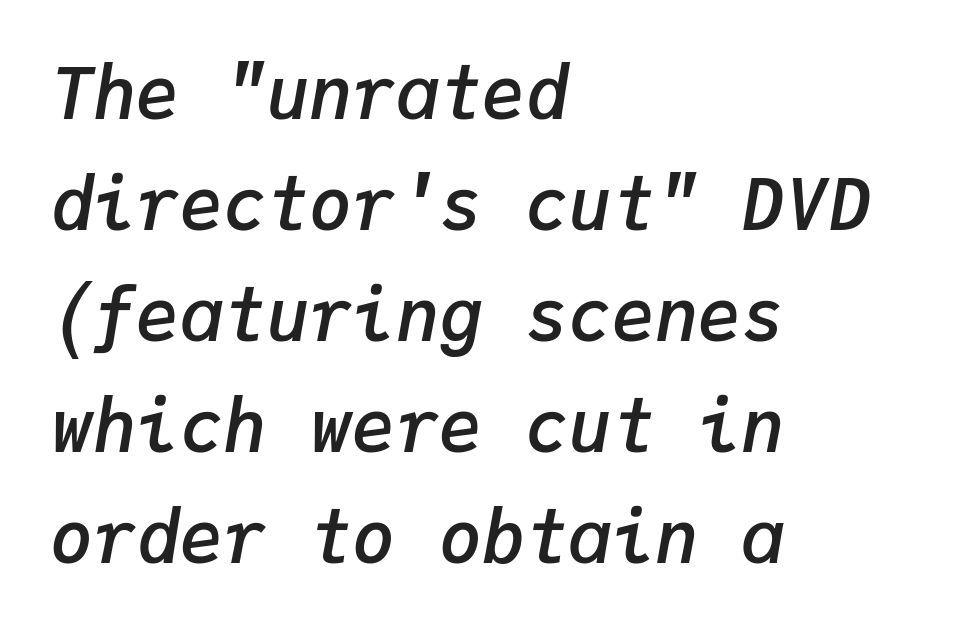
Q: Is the text bold? A: Semi-bold.
Q: Is the text italic (slanted)? A: Yes, it leans right by about 9 degrees.
Q: Is the text underlined? A: No.
Q: How is the paragraph aligned? A: Left-aligned.
Q: Is the spacing between letters normal or unusually wide? A: Normal.
Q: Is the spacing between lines tight, normal or loose? A: Normal.
Q: Width (condensed, normal, or wide)? A: Normal.
Q: Stroke contrast? A: Low.
Q: x-height? A: Medium.
Q: Monospaced? A: Yes.
